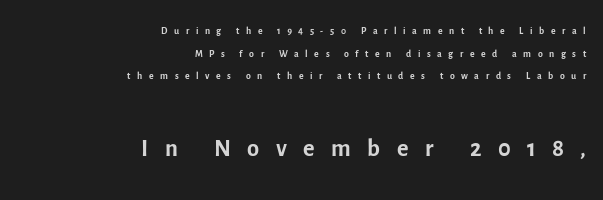
The image shows 35 px regular-weight sans-serif type, upright; set right-aligned, normal line spacing (1.61x), unusually wide letter spacing (+0.47 em), not underlined; the second (bottom) block is 2.5x larger; a medium x-height.
